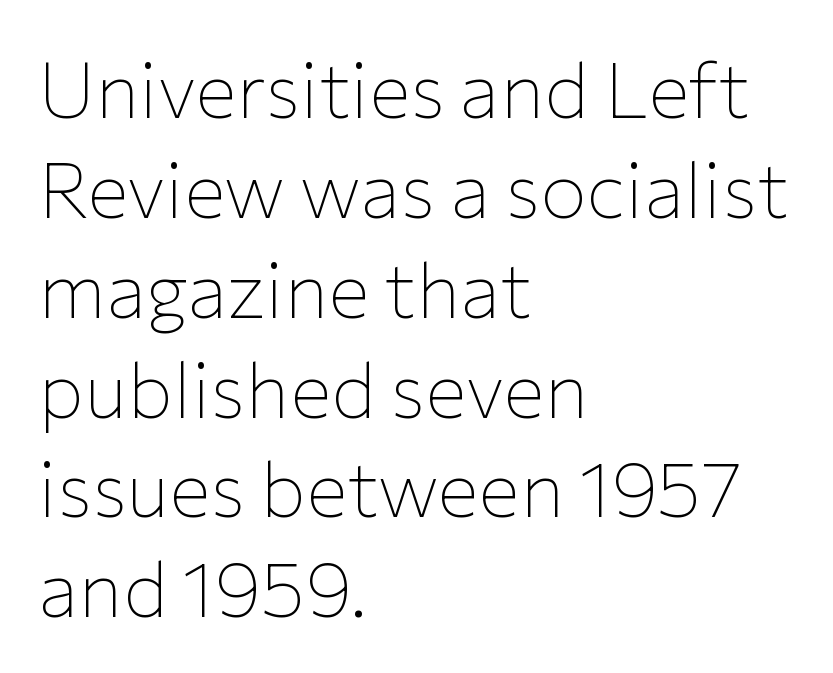
The image shows 78 px thin sans-serif type, upright; set left-aligned, normal line spacing (1.28x), normal letter spacing, not underlined; low stroke contrast and a medium x-height.
